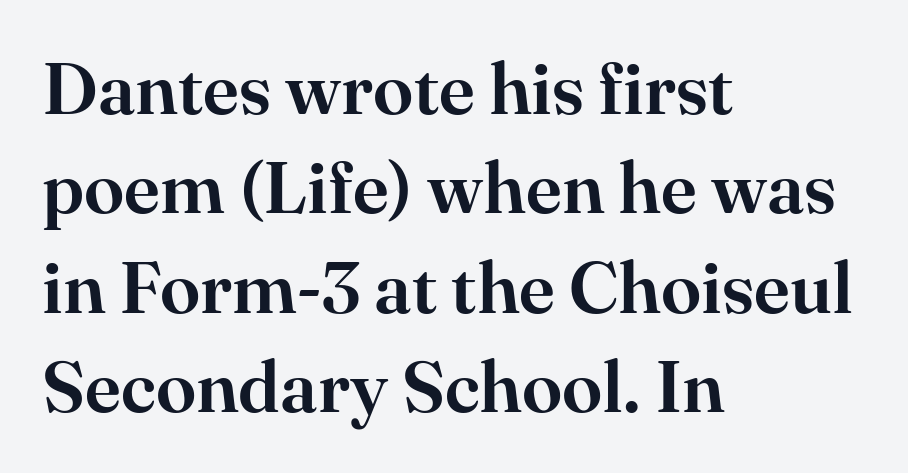
Q: Is the text italic (slanted)? A: No, it is upright.
Q: Is the typeface a serif or a sans-serif typeface? A: Serif.
Q: Is the text underlined? A: No.
Q: How is the paragraph aligned? A: Left-aligned.
Q: Is the spacing between letters normal or unusually wide? A: Normal.
Q: Is the spacing between lines tight, normal or loose? A: Normal.
Q: Width (condensed, normal, or wide)? A: Normal.
Q: Stroke contrast? A: High.
Q: x-height? A: Small.
Q: Monospaced? A: No.
